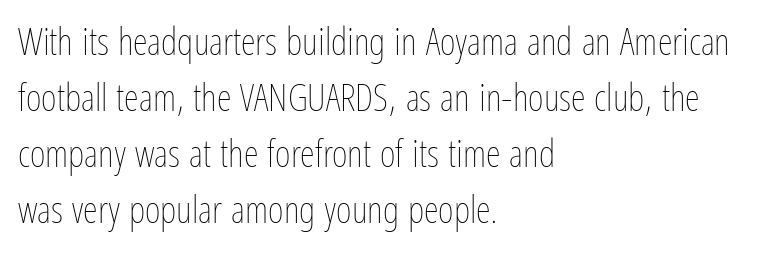
Lines of text with bare space underneath. The gaps between neighbouring characters are ordinary and unremarkable. Leading: standard. The typeface has the unassuming heft of standard copy or less. No italicization has been applied; the sample stays upright.
